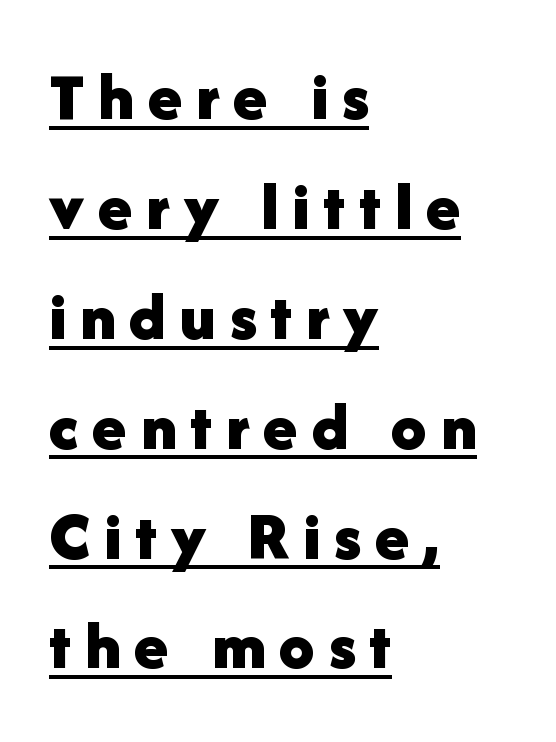
{"serif": "no", "italic": "no", "bold": "yes", "weight": "bold", "width": "normal", "stroke_contrast": "low", "x_height": "medium", "monospaced": "no", "underline": "yes", "align": "left", "line_spacing": "normal", "line_spacing_ratio": 1.57, "letter_spacing": "wide", "letter_spacing_em": 0.2, "glyph_px": 70}
